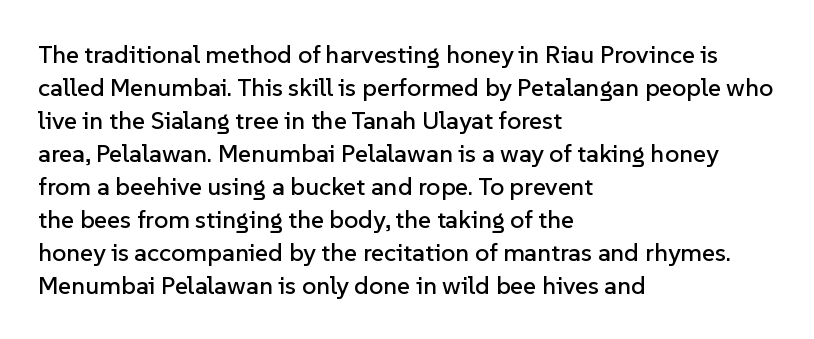
Q: Is the text italic (slanted)? A: No, it is upright.
Q: Is the text underlined? A: No.
Q: How is the paragraph aligned? A: Left-aligned.
Q: Is the spacing between letters normal or unusually wide? A: Normal.
Q: Is the spacing between lines tight, normal or loose? A: Normal.
